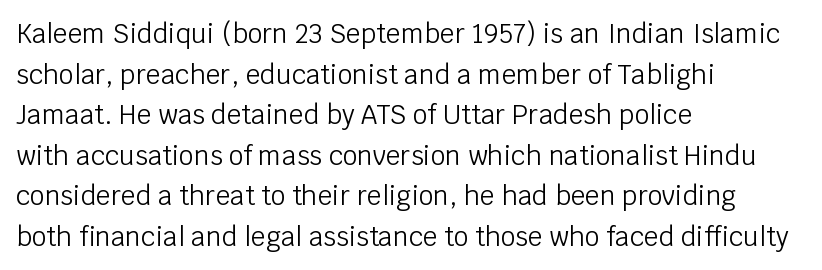
{"italic": "no", "bold": "no", "underline": "no", "align": "left", "line_spacing": "normal", "line_spacing_ratio": 1.56, "letter_spacing": "normal", "letter_spacing_em": 0.0, "glyph_px": 26}
